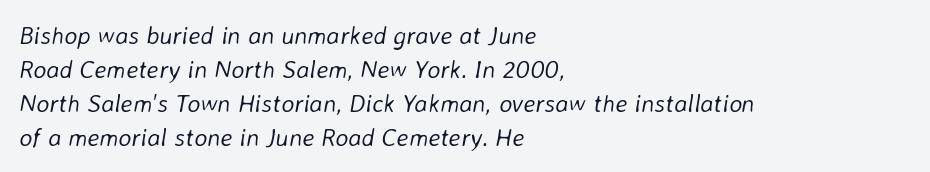
The image shows 25 px text type, italic (leaning right); set left-aligned, normal line spacing (1.36x), normal letter spacing, not underlined.
